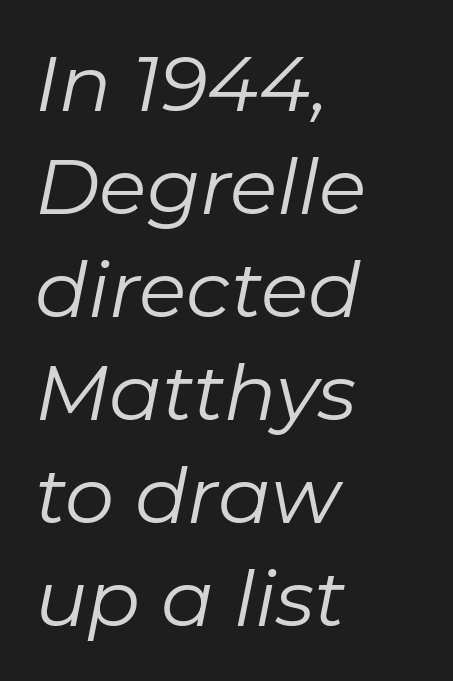
Q: Is the text bold? A: No.
Q: Is the text italic (slanted)? A: Yes, it leans right by about 11 degrees.
Q: Is the text underlined? A: No.
Q: How is the paragraph aligned? A: Left-aligned.
Q: Is the spacing between letters normal or unusually wide? A: Normal.
Q: Is the spacing between lines tight, normal or loose? A: Normal.
Q: Width (condensed, normal, or wide)? A: Normal.
Q: Stroke contrast? A: Low.
Q: x-height? A: Medium.
Q: Monospaced? A: No.
